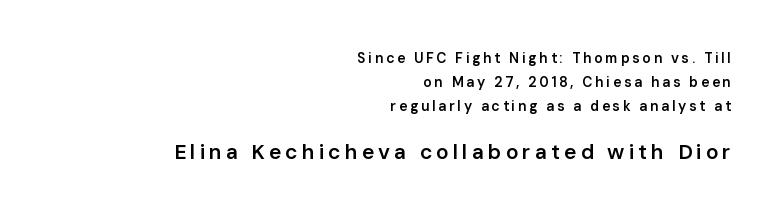
Q: Is the text bold? A: Semi-bold.
Q: Is the text italic (slanted)? A: No, it is upright.
Q: Is the text underlined? A: No.
Q: How is the paragraph aligned? A: Right-aligned.
Q: Which block of text is set in a larger size, the first (top) or the second (bottom)? A: The second (bottom) one.
